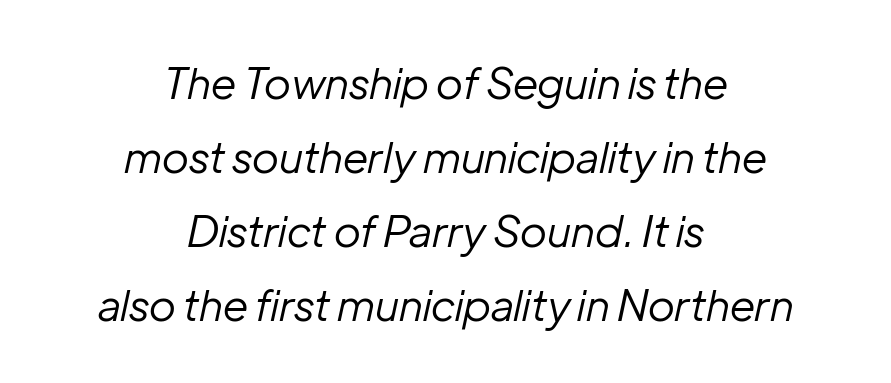
Q: Is the text bold? A: No.
Q: Is the text italic (slanted)? A: Yes, it leans right by about 12 degrees.
Q: Is the text underlined? A: No.
Q: How is the paragraph aligned? A: Centered.
Q: Is the spacing between letters normal or unusually wide? A: Normal.
Q: Width (condensed, normal, or wide)? A: Normal.
Q: Stroke contrast? A: Low.
Q: x-height? A: Medium.
Q: Monospaced? A: No.
